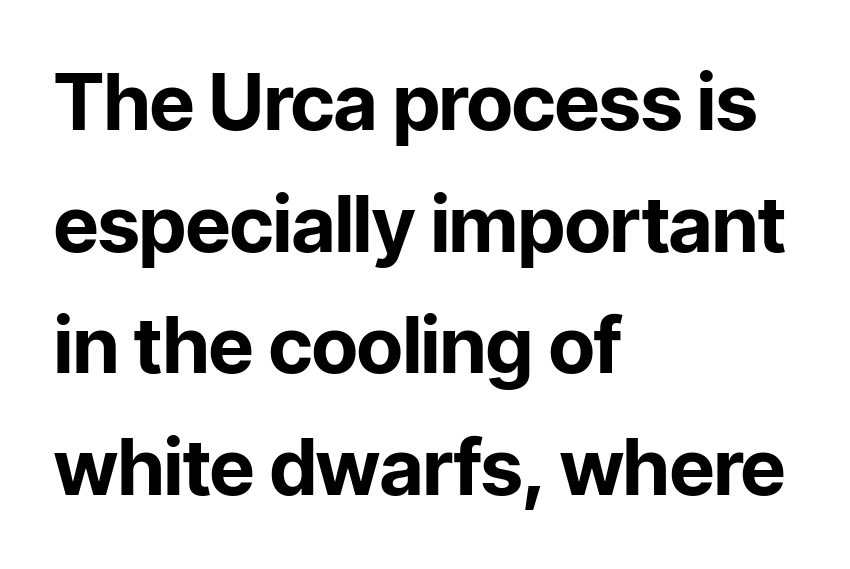
The image shows 78 px bold sans-serif type, upright; set left-aligned, normal line spacing (1.56x), normal letter spacing, not underlined; low stroke contrast and a medium x-height.
